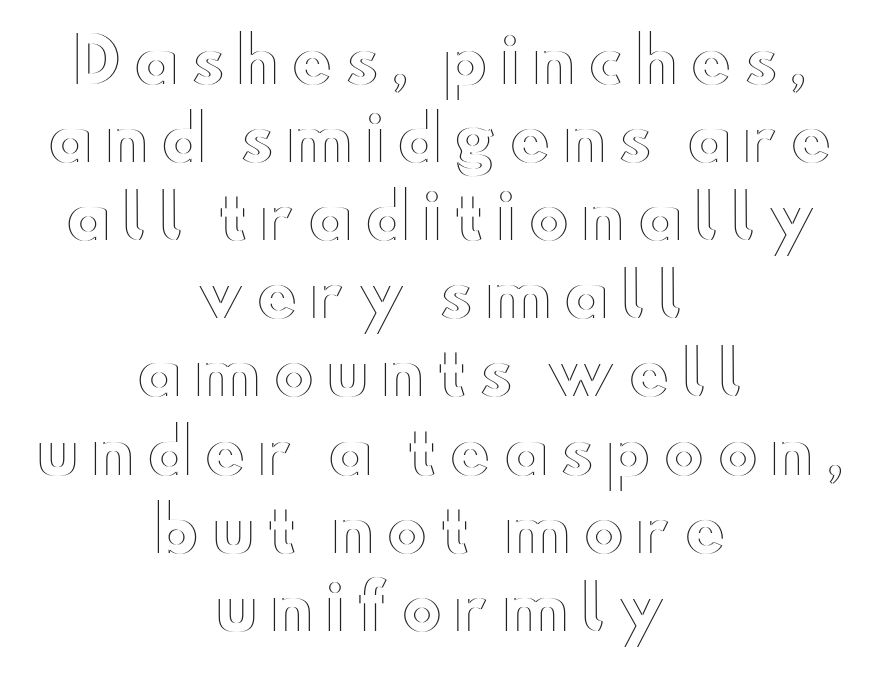
The image shows 62 px wide type, upright; set centered, normal line spacing (1.26x), not underlined; a small x-height.
